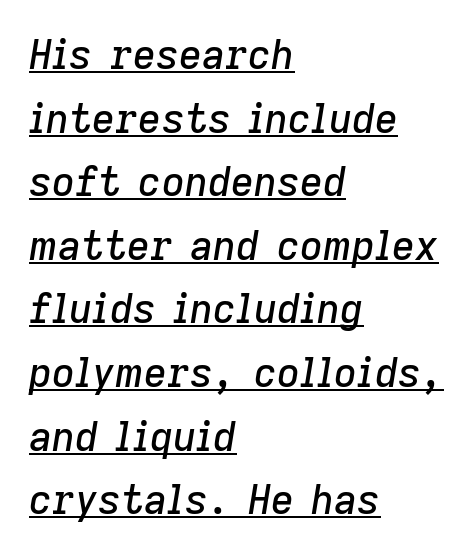
{"italic": "yes", "lean": "right", "slant_degrees": 9, "width": "normal", "stroke_contrast": "low", "x_height": "medium", "monospaced": "no", "underline": "yes", "align": "left", "line_spacing": "normal", "line_spacing_ratio": 1.59, "letter_spacing": "normal", "letter_spacing_em": 0.0, "glyph_px": 40}
